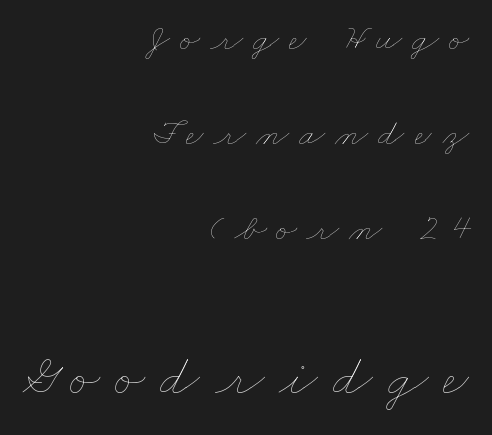
The image shows 57 px thin, wide type; set right-aligned, loose line spacing (2.5x), unusually wide letter spacing (+0.26 em), not underlined; the second (bottom) block is 1.5x larger; low stroke contrast and a small x-height.
